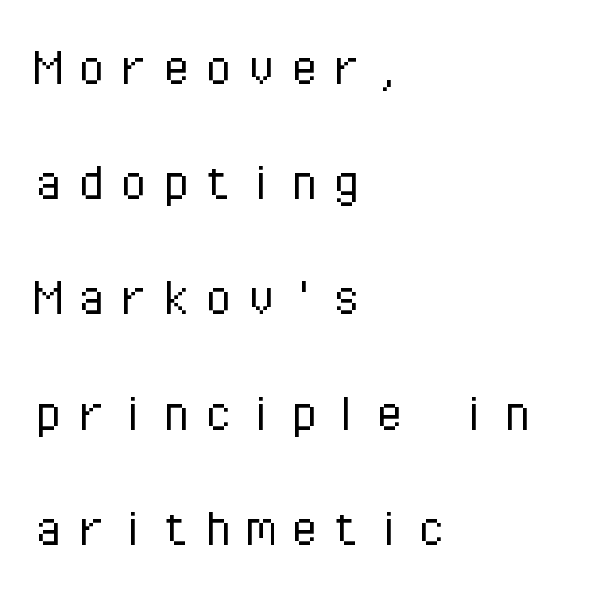
The image shows 60 px light sans-serif type, upright, monospaced; set left-aligned, loose line spacing (1.92x), unusually wide letter spacing (+0.21 em), not underlined; low stroke contrast and a medium x-height.
